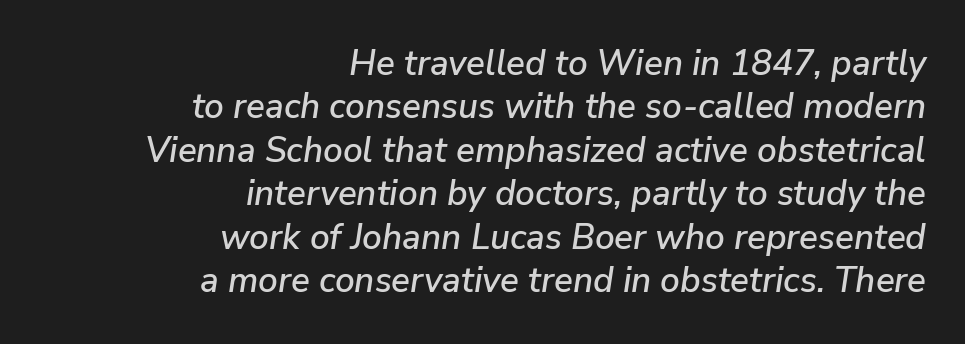
Underline: absent. The face used here has a pronounced slope to its letters. This sample has the flowing, uneven cadence of proportional lettering. Visually the block forms a straight wall on the right and a jagged coastline on the left. The tracking reads as untouched default to a designer's eye.
